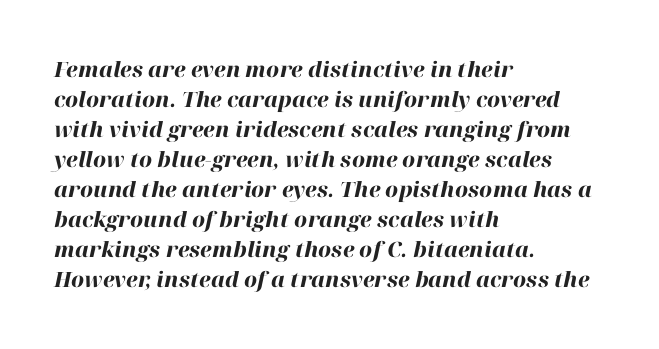
The image shows 21 px bold type, italic (leaning right); set left-aligned, normal line spacing (1.43x), normal letter spacing, not underlined.
